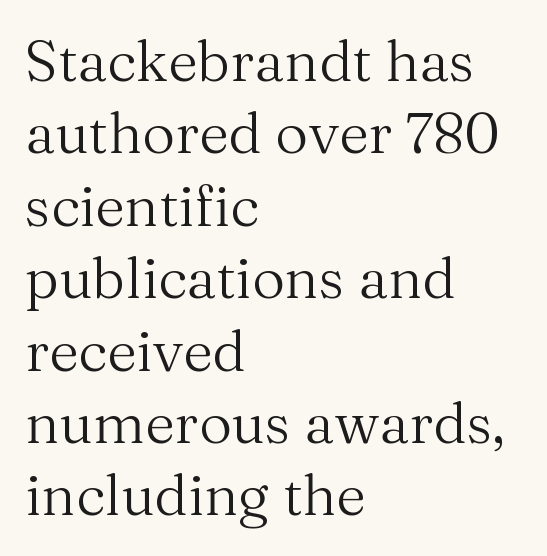
{"serif": "yes", "italic": "no", "bold": "no", "weight": "regular", "width": "normal", "stroke_contrast": "medium", "x_height": "medium", "monospaced": "no", "underline": "no", "align": "left", "line_spacing": "normal", "line_spacing_ratio": 1.27, "letter_spacing": "normal", "letter_spacing_em": 0.0, "glyph_px": 57}
